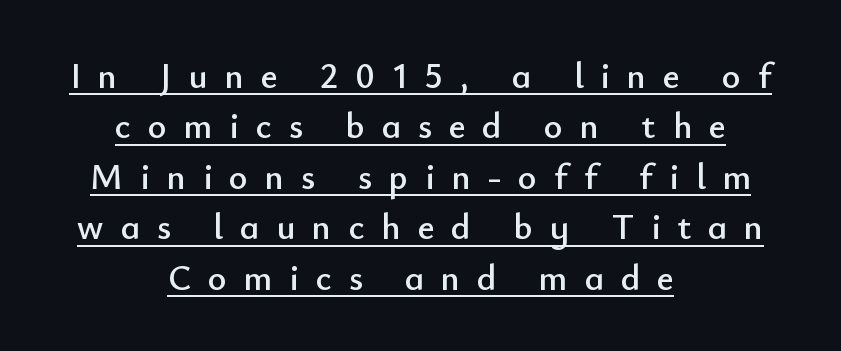
Q: Is the text italic (slanted)? A: No, it is upright.
Q: Is the typeface a serif or a sans-serif typeface? A: Sans-serif.
Q: Is the text underlined? A: Yes.
Q: How is the paragraph aligned? A: Centered.
Q: Is the spacing between letters normal or unusually wide? A: Unusually wide.
Q: Is the spacing between lines tight, normal or loose? A: Normal.
Q: Width (condensed, normal, or wide)? A: Normal.
Q: Stroke contrast? A: Low.
Q: x-height? A: Small.
Q: Monospaced? A: No.
